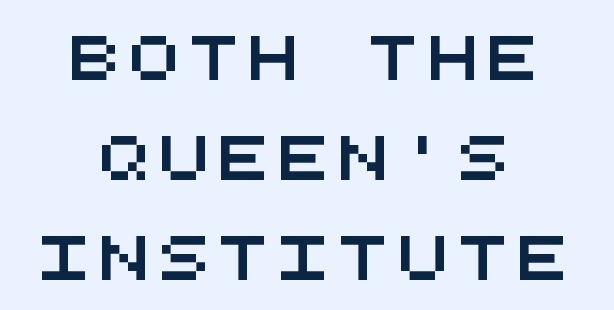
Q: Is the typeface a serif or a sans-serif typeface? A: Sans-serif.
Q: Is the text underlined? A: No.
Q: How is the paragraph aligned? A: Centered.
Q: Is the spacing between lines tight, normal or loose? A: Loose.
Q: Width (condensed, normal, or wide)? A: Wide.
Q: Stroke contrast? A: Medium.
Q: x-height? A: Large.
Q: Monospaced? A: Yes.
